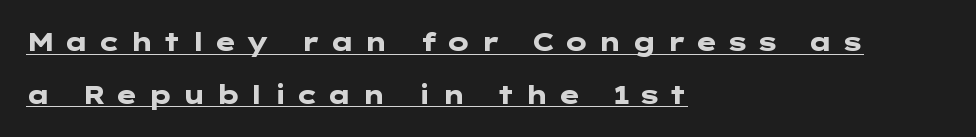
Students, observe: this is what heavily led, spacious text looks like. The tracking jumps out immediately: characters are airy and widely separated. Horizontal alignment here is leftward, the default for most running prose. The lettering holds an erect, upright posture throughout. The face used here appears with an underline applied. Notice how thick the strokes are: this is what a full bold looks like.
